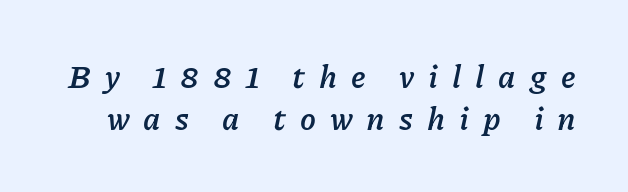
Q: Is the text bold? A: Yes.
Q: Is the text italic (slanted)? A: Yes, it leans right by about 11 degrees.
Q: Is the text underlined? A: No.
Q: Is the spacing between letters normal or unusually wide? A: Unusually wide.
Q: Is the spacing between lines tight, normal or loose? A: Normal.
Q: Width (condensed, normal, or wide)? A: Normal.
Q: Stroke contrast? A: Low.
Q: x-height? A: Medium.
Q: Monospaced? A: No.
